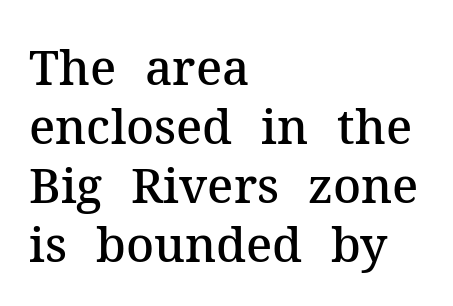
Weight: semibold (demi). Style check: upright. The passage shown is typeset with a serif family. Horizontal alignment here is leftward, the default for most running prose. Spacing between characters is what you'd get straight out of the box. The string is rendered with underlining switched off.
